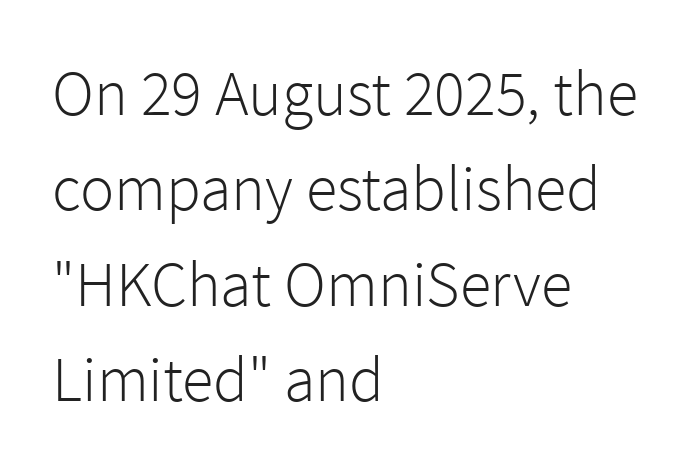
The image shows 64 px light sans-serif type, upright; set left-aligned, normal line spacing (1.49x), normal letter spacing, not underlined; a medium x-height.
